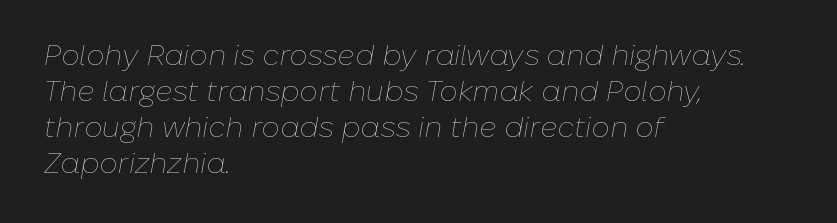
Q: Is the text bold? A: No.
Q: Is the text italic (slanted)? A: Yes, it leans right by about 10 degrees.
Q: Is the text underlined? A: No.
Q: How is the paragraph aligned? A: Left-aligned.
Q: Is the spacing between letters normal or unusually wide? A: Normal.
Q: Width (condensed, normal, or wide)? A: Normal.
Q: Stroke contrast? A: Low.
Q: x-height? A: Medium.
Q: Monospaced? A: No.
